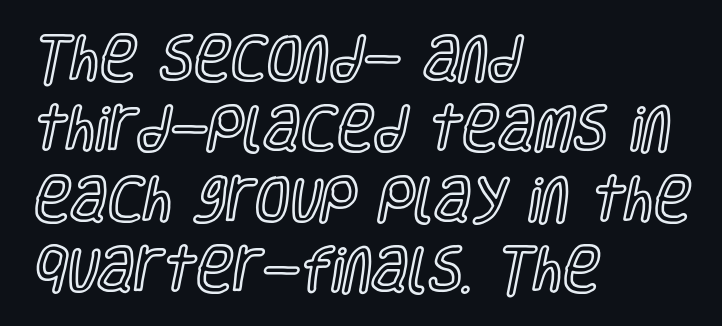
The image shows 50 px condensed type; set left-aligned, normal line spacing (1.41x), normal letter spacing, not underlined; a large x-height.
